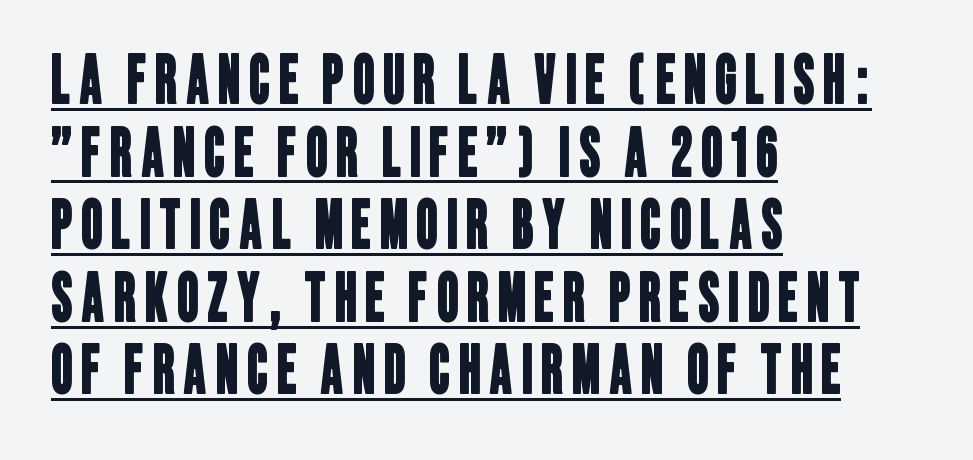
The leading is snug, giving the passage a crowded texture. The lines in this sample share a left origin and differ only in where they stop. Decoration check: the copy is underlined. Is this a sans? Yes — the strokes have no serifs. Looks like regular typesetting: each glyph gets only the width it needs.
